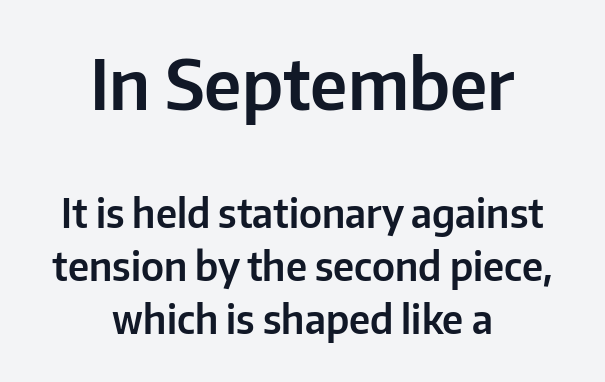
Check under the words: just untouched page. These lines stack symmetrically, like a column narrowing and widening about its center. The composition opens big and finishes small. Is this a fixed-width face? No — the glyphs have proportional, varying widths. Font category for this specimen: sans-serif. A normal amount of white space separates one row of letters from the next.
